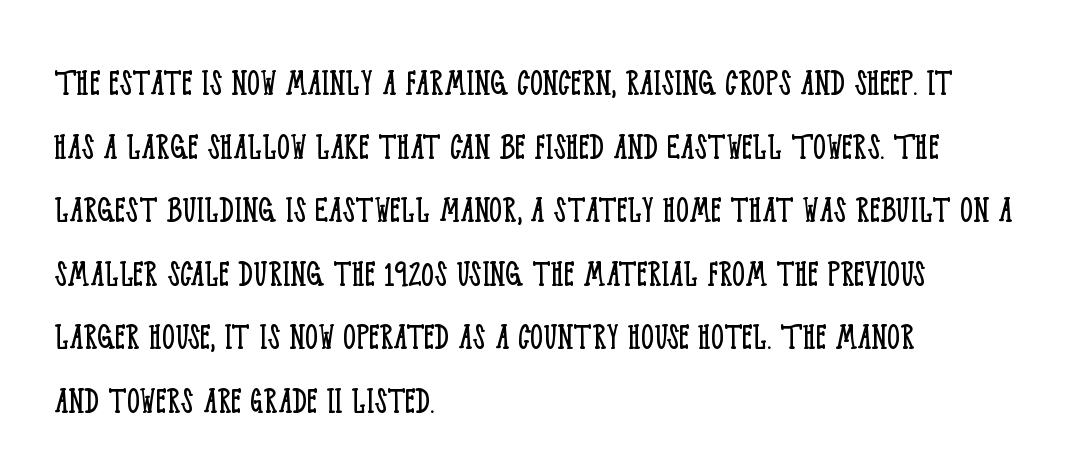
Q: Is the text bold? A: No.
Q: Is the text italic (slanted)? A: No, it is upright.
Q: Is the typeface a serif or a sans-serif typeface? A: Serif.
Q: Is the text underlined? A: No.
Q: How is the paragraph aligned? A: Left-aligned.
Q: Is the spacing between letters normal or unusually wide? A: Normal.
Q: Is the spacing between lines tight, normal or loose? A: Normal.
Q: Width (condensed, normal, or wide)? A: Condensed.
Q: Stroke contrast? A: Low.
Q: x-height? A: Large.
Q: Monospaced? A: No.
